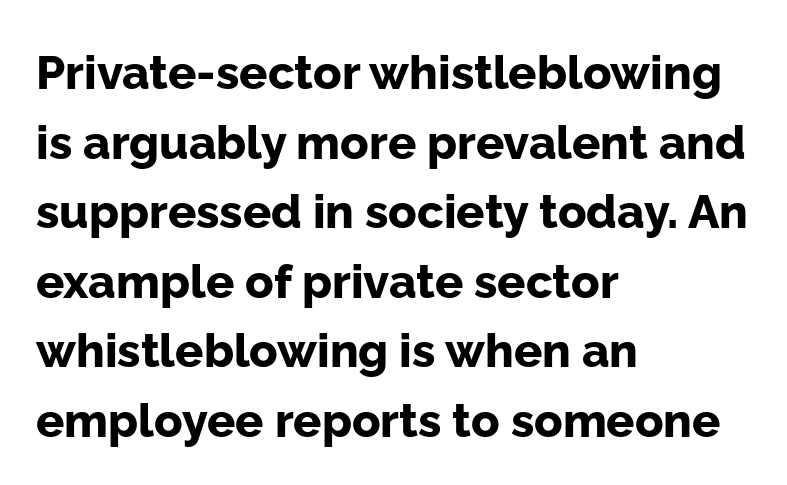
This sample uses a sans-serif face. Unlike italic type, these characters show no tilt at all. There is no visible air inserted between adjacent glyphs. Words float on clear page, feet unadorned. Strokes here are thick enough to call this a true bold.
